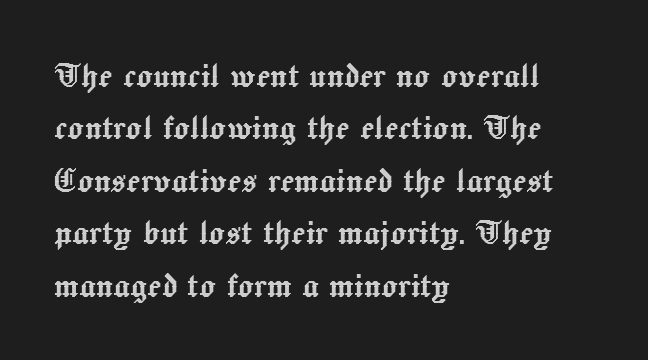
{"italic": "no", "width": "normal", "x_height": "medium", "monospaced": "no", "underline": "no", "align": "left", "line_spacing": "normal", "line_spacing_ratio": 1.28, "letter_spacing": "normal", "letter_spacing_em": 0.0, "glyph_px": 41}
